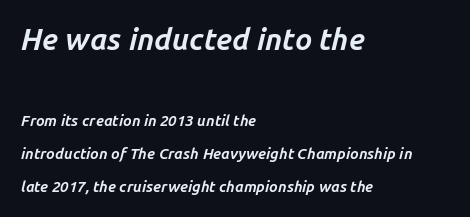
Q: Is the text bold? A: Yes.
Q: Is the text italic (slanted)? A: Yes, it leans right by about 14 degrees.
Q: Is the text underlined? A: No.
Q: How is the paragraph aligned? A: Left-aligned.
Q: Is the spacing between letters normal or unusually wide? A: Normal.
Q: Is the spacing between lines tight, normal or loose? A: Loose.
Q: Which block of text is set in a larger size, the first (top) or the second (bottom)? A: The first (top) one.
Q: Width (condensed, normal, or wide)? A: Normal.
Q: Stroke contrast? A: Low.
Q: x-height? A: Medium.
Q: Monospaced? A: No.
